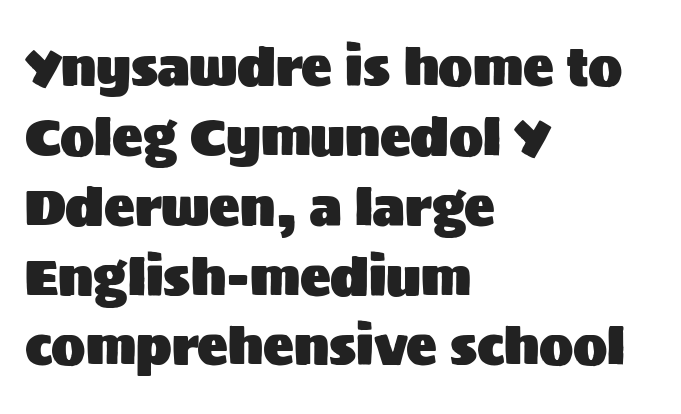
A normal amount of white space separates one row of letters from the next. Note: no serifs on the glyphs. A typesetter would call this proportional, since set widths differ per character. All the whitespace from short lines collects on the right. Quick note: not italic, upright.
